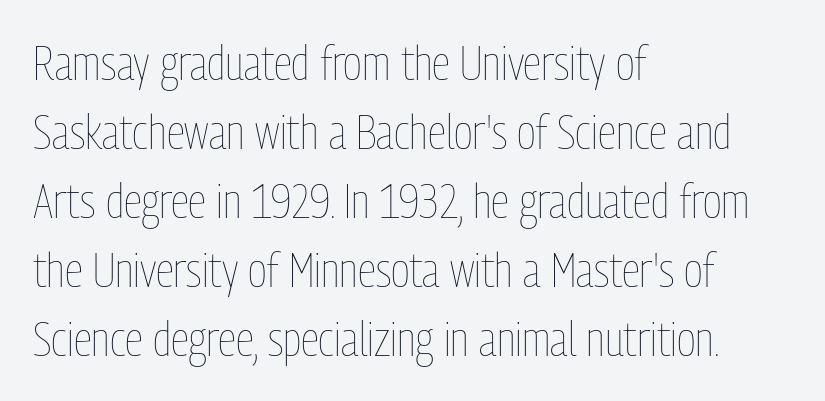
Nothing unusual about the tracking: characters are spaced as the font intends. What's the leading like? Ordinary, nothing unusual. A student would call this left alignment; a typographer would say flush left, rag right. The face looks like a standard text weight, possibly lighter.
